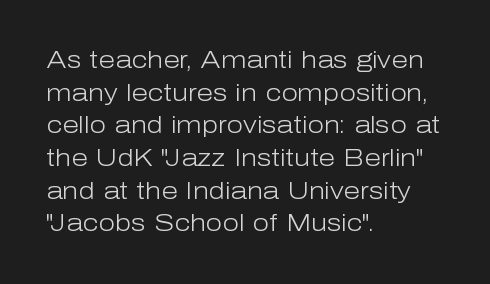
Plain, unruled lines of type. Ordinary non-slanted type is in use. Does extra space separate the letters? No, they use regular spacing. This is not heavy type; no bold has been used. These lines sit exactly where default settings would place them. Reading down the block, your eye returns to a fixed left position each line.
